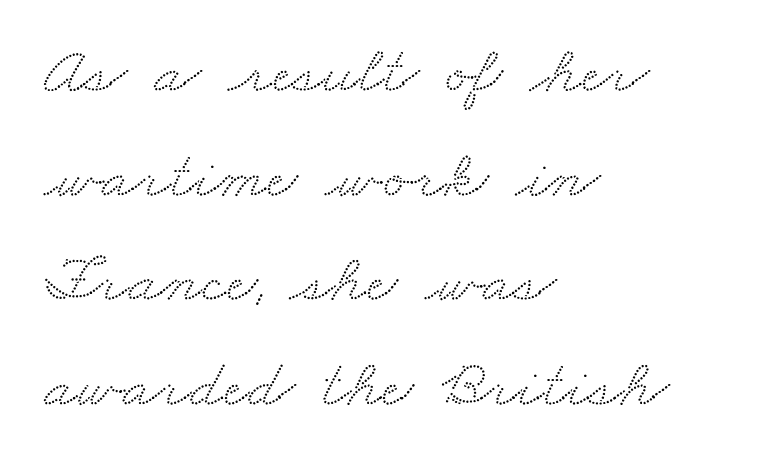
Q: Is the typeface a serif or a sans-serif typeface? A: Serif.
Q: Is the text underlined? A: No.
Q: How is the paragraph aligned? A: Left-aligned.
Q: Is the spacing between letters normal or unusually wide? A: Normal.
Q: Is the spacing between lines tight, normal or loose? A: Normal.
Q: Width (condensed, normal, or wide)? A: Wide.
Q: Stroke contrast? A: Medium.
Q: x-height? A: Small.
Q: Monospaced? A: No.
